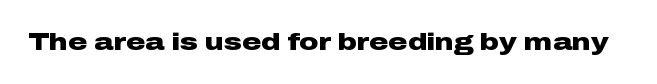
Q: Is the text bold? A: Yes.
Q: Is the text italic (slanted)? A: No, it is upright.
Q: Is the text underlined? A: No.
Q: Is the spacing between letters normal or unusually wide? A: Normal.
